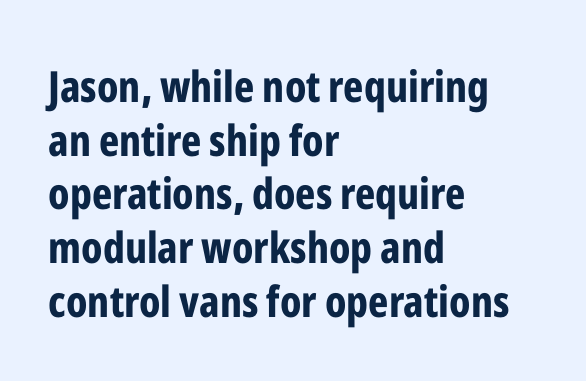
{"serif": "no", "italic": "no", "bold": "yes", "weight": "bold", "width": "condensed", "stroke_contrast": "low", "x_height": "medium", "monospaced": "no", "underline": "no", "align": "left", "line_spacing": "normal", "line_spacing_ratio": 1.25, "letter_spacing": "normal", "letter_spacing_em": 0.0, "glyph_px": 43}
